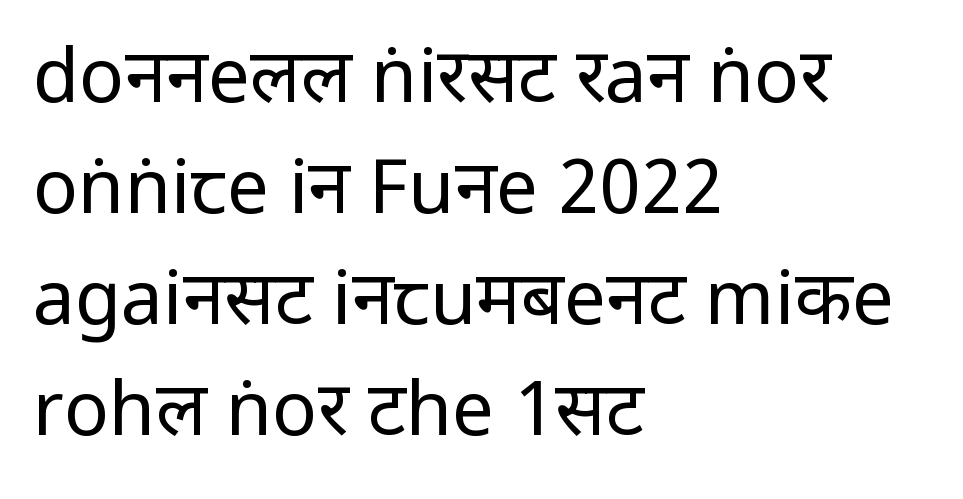
{"serif": "no", "italic": "no", "bold": "no", "weight": "regular", "width": "condensed", "stroke_contrast": "low", "x_height": "large", "monospaced": "no", "underline": "no", "align": "left", "line_spacing": "normal", "line_spacing_ratio": 1.48, "letter_spacing": "normal", "letter_spacing_em": 0.0, "glyph_px": 75}
